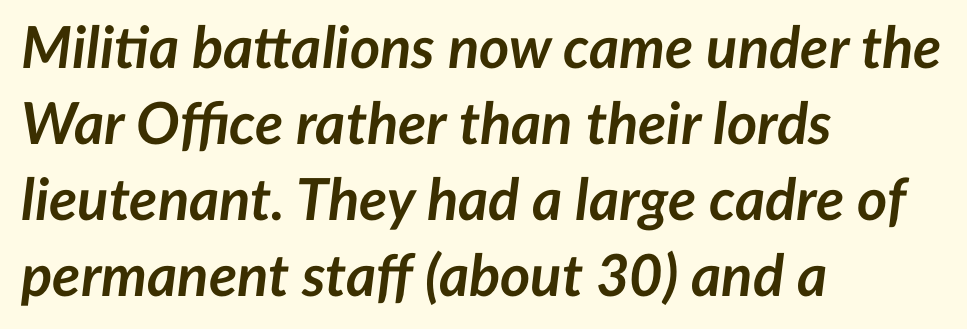
A normal amount of white space separates one row of letters from the next. The gaps between neighbouring characters are ordinary and unremarkable. The face used here has a pronounced slope to its letters. Line beginnings align vertically; line endings do not.
